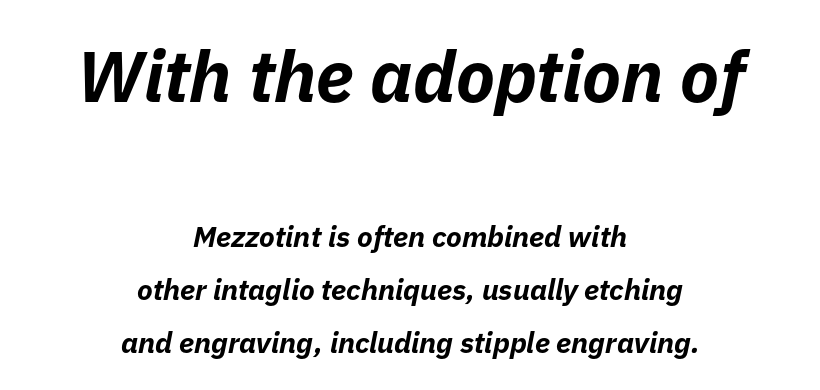
{"italic": "yes", "lean": "right", "slant_degrees": 11, "bold": "yes", "weight": "bold", "width": "normal", "stroke_contrast": "low", "x_height": "medium", "monospaced": "no", "underline": "no", "align": "center", "line_spacing_ratio": 1.83, "letter_spacing": "normal", "letter_spacing_em": 0.0, "larger_block": "first", "size_ratio": 2.48, "glyph_px": 72}
